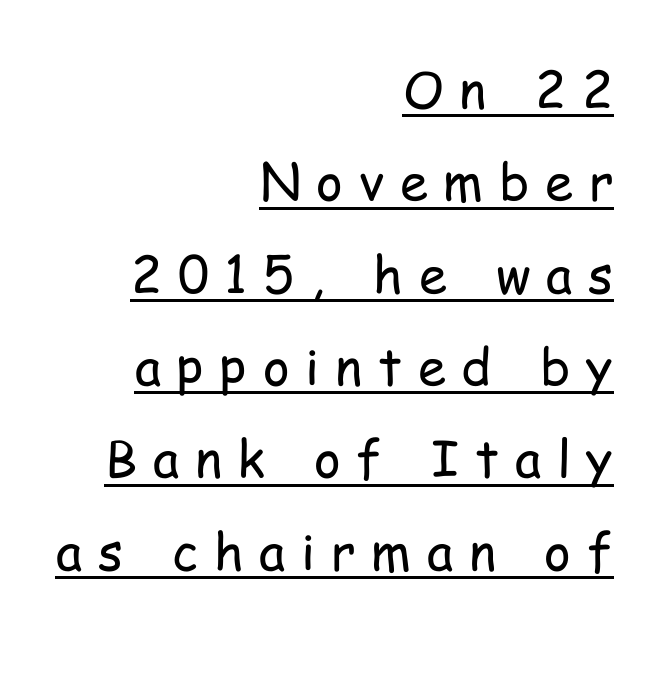
The image shows 51 px regular-weight, condensed sans-serif type, upright; set right-aligned, line spacing 1.81x, unusually wide letter spacing (+0.31 em), underlined; low stroke contrast and a medium x-height.
